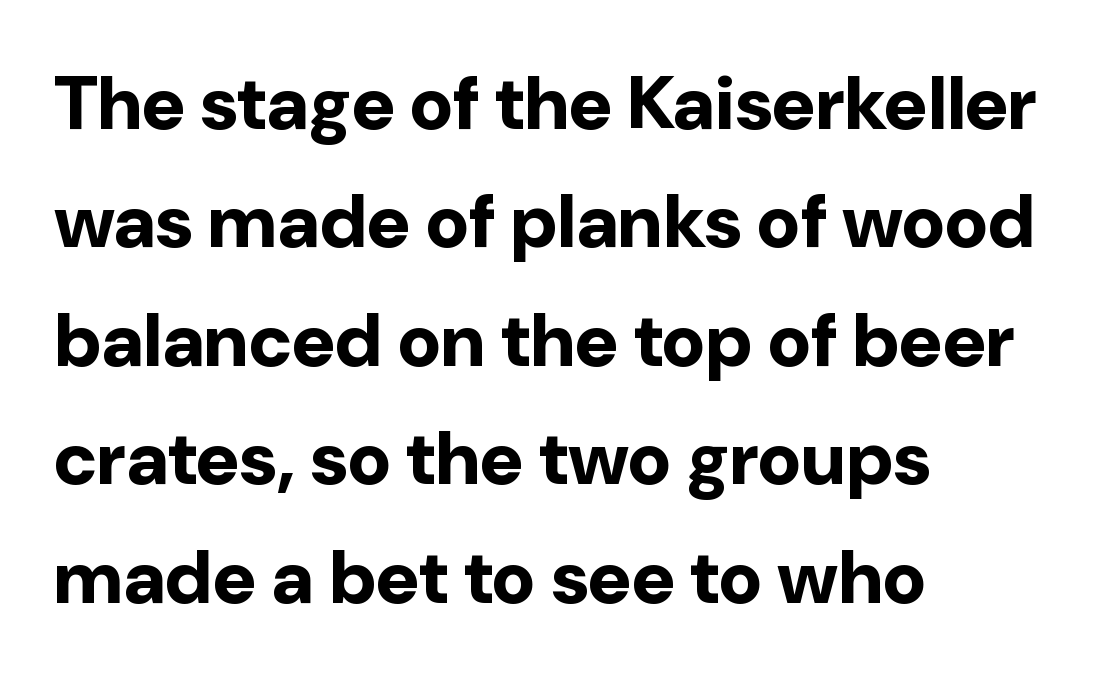
Q: Is the text bold? A: Yes.
Q: Is the text italic (slanted)? A: No, it is upright.
Q: Is the typeface a serif or a sans-serif typeface? A: Sans-serif.
Q: Is the text underlined? A: No.
Q: How is the paragraph aligned? A: Left-aligned.
Q: Is the spacing between letters normal or unusually wide? A: Normal.
Q: Is the spacing between lines tight, normal or loose? A: Normal.
Q: Width (condensed, normal, or wide)? A: Normal.
Q: Stroke contrast? A: Low.
Q: x-height? A: Medium.
Q: Monospaced? A: No.
